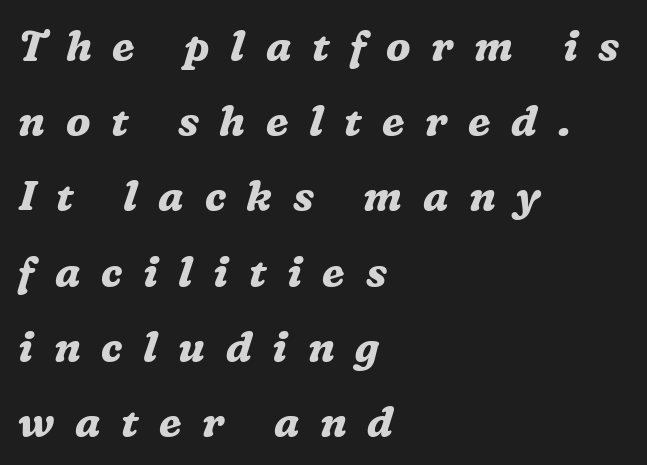
The rendering uses a bold face; every stroke is thick and dark. Substantial extra tracking has been applied to these lines. Where is the straight margin? On the left. A typesetter would label this face a serif.
